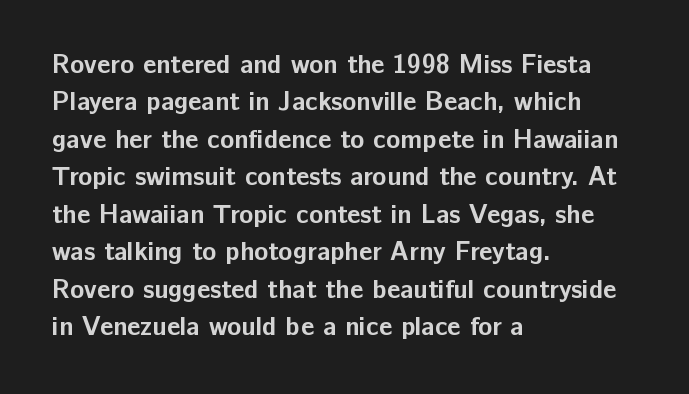
When letters stand straight like this, we call the style roman or upright. A clean baseline with only descenders dipping below it. Horizontally, the lines are justified to the leading edge only. Is there much room between lines? A standard amount, neither cramped nor airy.
